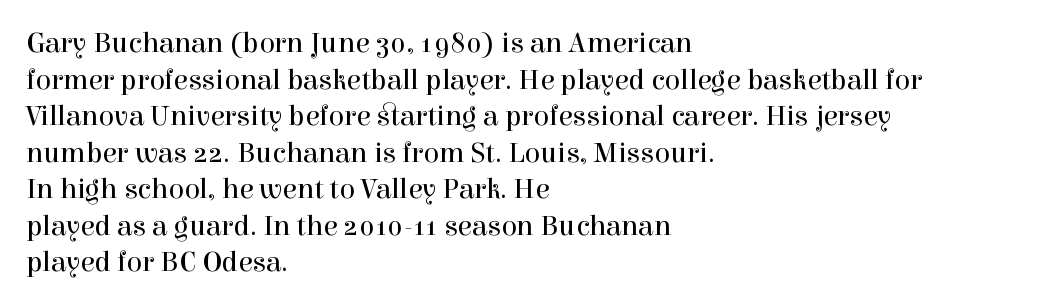
The image shows 29 px regular-weight serif type, upright; set left-aligned, normal line spacing (1.26x), normal letter spacing, not underlined; a medium x-height.
